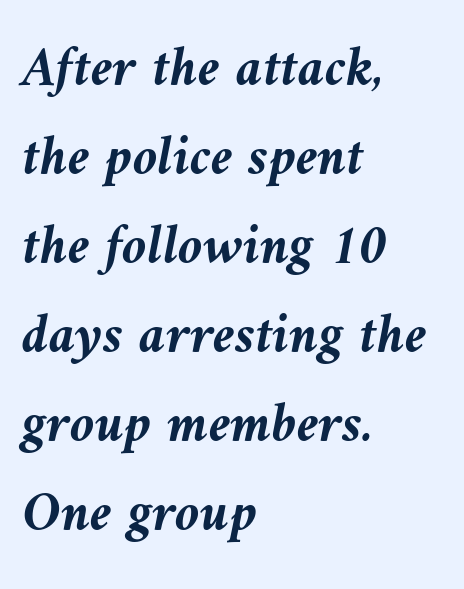
Q: Is the text bold? A: Yes.
Q: Is the text italic (slanted)? A: Yes, it leans left by about 9 degrees.
Q: Is the text underlined? A: No.
Q: How is the paragraph aligned? A: Left-aligned.
Q: Is the spacing between letters normal or unusually wide? A: Normal.
Q: Is the spacing between lines tight, normal or loose? A: Normal.
Q: Width (condensed, normal, or wide)? A: Normal.
Q: Stroke contrast? A: Medium.
Q: x-height? A: Medium.
Q: Monospaced? A: No.
